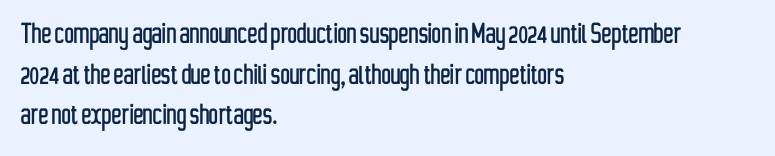
Nope, no serifs anywhere on these letters. The rendering uses natural spacing where letterforms have individual widths. Unlike italic type, these characters show no tilt at all. The rendering keeps characters at their native spacing. The glyphs are unaccompanied by any horizontal stroke below them.
